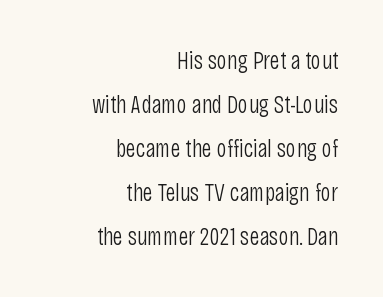
Q: Is the text bold? A: No.
Q: Is the text italic (slanted)? A: No, it is upright.
Q: Is the text underlined? A: No.
Q: How is the paragraph aligned? A: Right-aligned.
Q: Is the spacing between letters normal or unusually wide? A: Normal.
